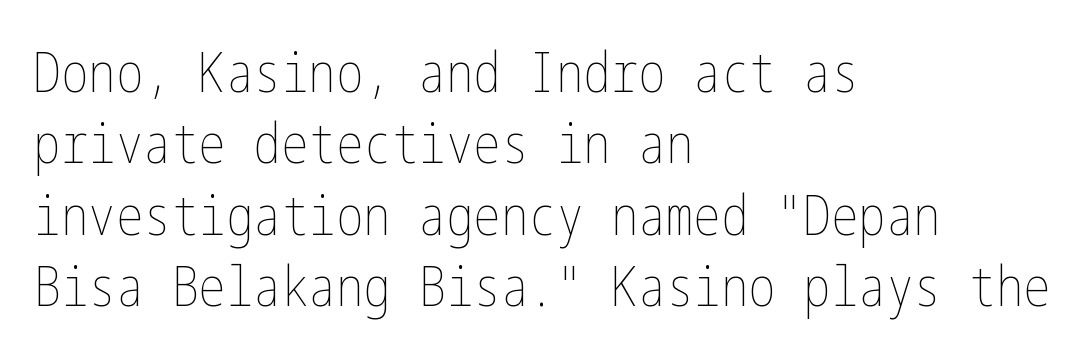
The image shows 55 px thin, condensed type, upright; set left-aligned, normal line spacing (1.3x), normal letter spacing, not underlined; low stroke contrast and a medium x-height.
